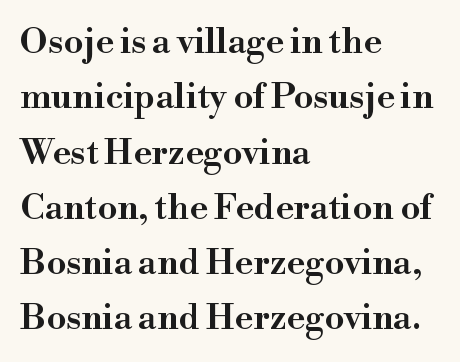
{"serif": "yes", "italic": "no", "width": "wide", "stroke_contrast": "high", "x_height": "small", "monospaced": "no", "underline": "no", "align": "left", "line_spacing": "normal", "line_spacing_ratio": 1.58, "letter_spacing": "normal", "letter_spacing_em": 0.0, "glyph_px": 35}
